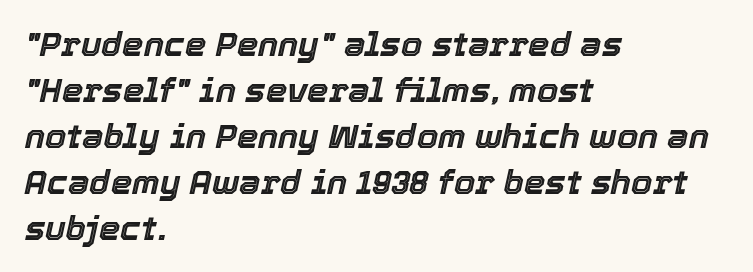
{"italic": "yes", "lean": "right", "slant_degrees": 12, "width": "normal", "x_height": "medium", "monospaced": "no", "underline": "no", "align": "left", "line_spacing": "normal", "line_spacing_ratio": 1.35, "letter_spacing": "normal", "letter_spacing_em": 0.0, "glyph_px": 34}
